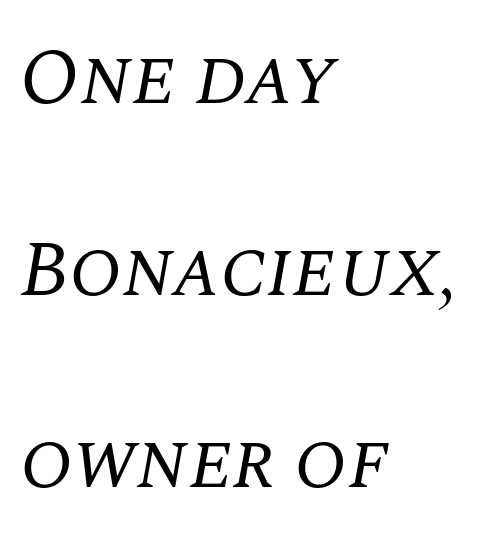
Q: Is the text bold? A: No.
Q: Is the text italic (slanted)? A: Yes, it leans right by about 10 degrees.
Q: Is the typeface a serif or a sans-serif typeface? A: Serif.
Q: Is the text underlined? A: No.
Q: How is the paragraph aligned? A: Left-aligned.
Q: Is the spacing between letters normal or unusually wide? A: Normal.
Q: Is the spacing between lines tight, normal or loose? A: Loose.
Q: Width (condensed, normal, or wide)? A: Normal.
Q: Stroke contrast? A: Medium.
Q: x-height? A: Large.
Q: Monospaced? A: No.
